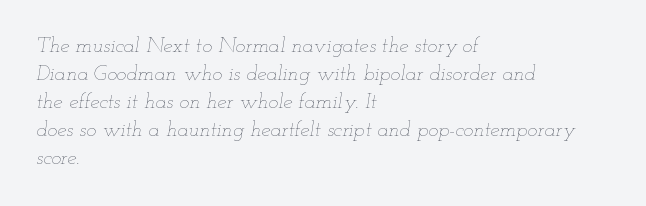
The lines are quadded left. Horizontal bands of white between lines are of average thickness. No extra tracking has been applied to these lines. You can tell it's italic because the verticals aren't actually vertical. Weight: not bold — regular or lighter.
